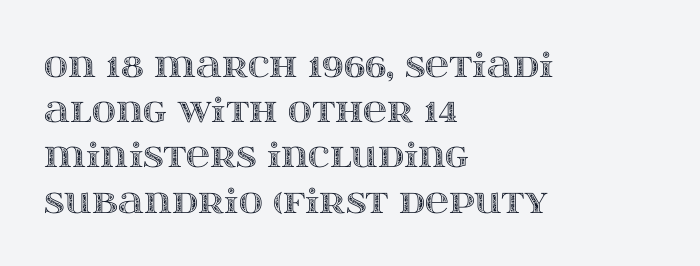
{"italic": "no", "width": "wide", "x_height": "large", "monospaced": "no", "underline": "no", "align": "left", "line_spacing": "normal", "line_spacing_ratio": 1.37, "letter_spacing": "normal", "letter_spacing_em": 0.0, "glyph_px": 33}
